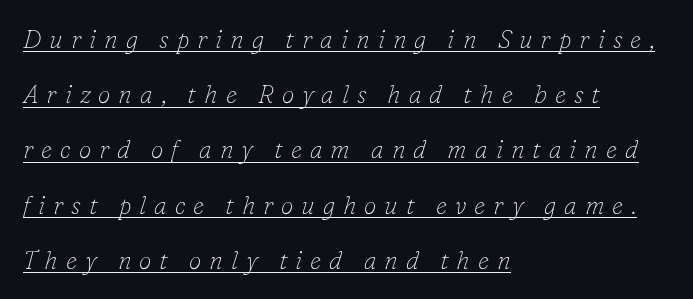
The image shows 25 px text type, italic (leaning right); set left-aligned, loose line spacing (2.21x), unusually wide letter spacing (+0.32 em), underlined.
